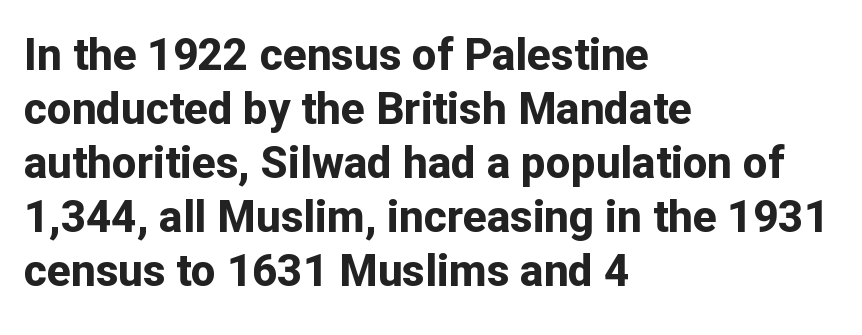
The image shows 44 px bold sans-serif type, upright; set left-aligned, line spacing 1.23x, normal letter spacing, not underlined; low stroke contrast and a medium x-height.
